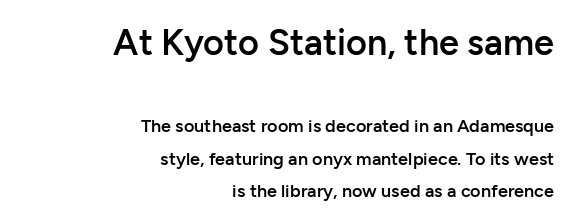
{"serif": "no", "italic": "no", "bold": "semi", "weight": "semibold", "width": "normal", "stroke_contrast": "low", "x_height": "medium", "monospaced": "no", "underline": "no", "align": "right", "line_spacing_ratio": 1.81, "letter_spacing": "normal", "letter_spacing_em": 0.0, "larger_block": "first", "size_ratio": 2.0, "glyph_px": 36}
